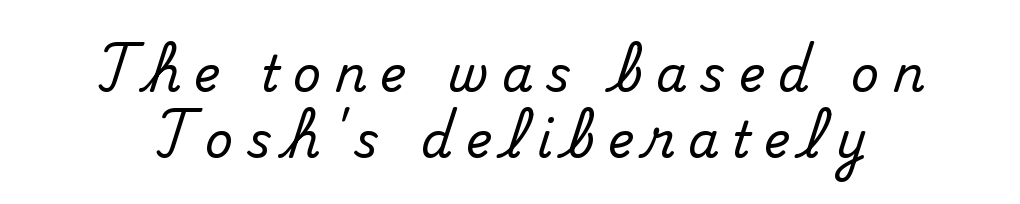
{"serif": "yes", "width": "normal", "stroke_contrast": "medium", "x_height": "small", "monospaced": "no", "underline": "no", "align": "center", "line_spacing": "normal", "line_spacing_ratio": 1.35, "letter_spacing": "wide", "letter_spacing_em": 0.27, "glyph_px": 49}
